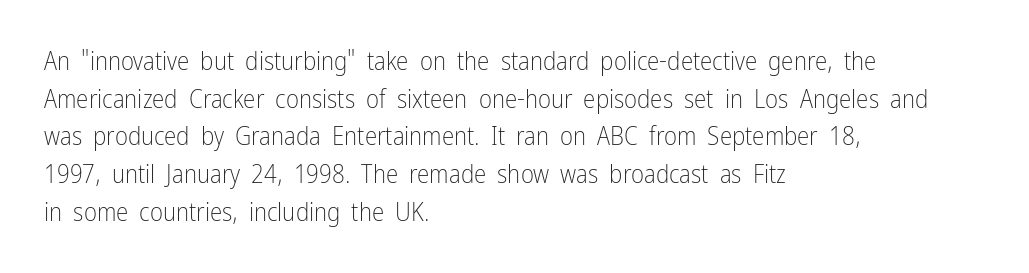
Q: Is the text bold? A: No.
Q: Is the text italic (slanted)? A: No, it is upright.
Q: Is the text underlined? A: No.
Q: How is the paragraph aligned? A: Left-aligned.
Q: Is the spacing between letters normal or unusually wide? A: Normal.
Q: Is the spacing between lines tight, normal or loose? A: Normal.
